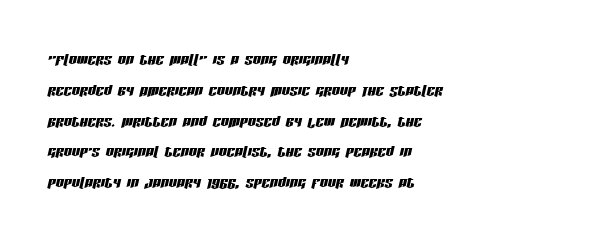
{"italic": "yes", "lean": "right", "slant_degrees": 13, "underline": "no", "align": "left", "line_spacing": "normal", "line_spacing_ratio": 1.54, "letter_spacing": "normal", "letter_spacing_em": 0.0, "glyph_px": 20}
